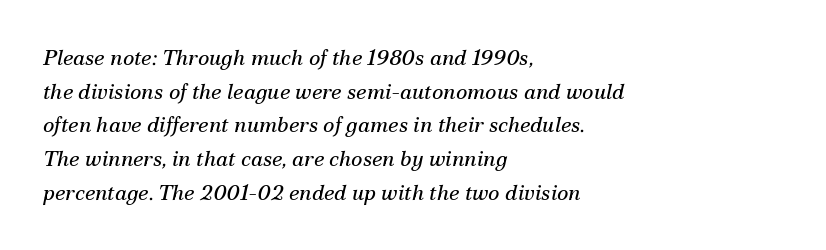
The image shows 22 px text type, italic (leaning right); set left-aligned, normal line spacing (1.53x), normal letter spacing, not underlined.
